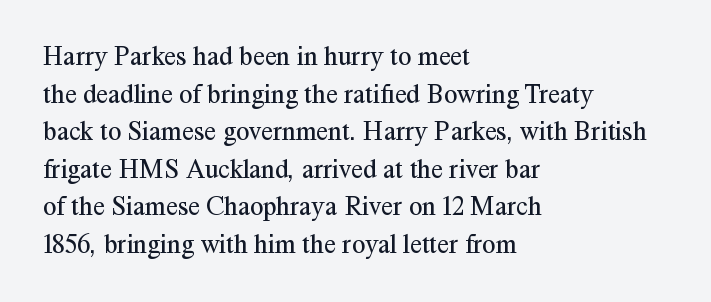
Q: Is the text bold? A: No.
Q: Is the text italic (slanted)? A: No, it is upright.
Q: Is the text underlined? A: No.
Q: How is the paragraph aligned? A: Left-aligned.
Q: Is the spacing between letters normal or unusually wide? A: Normal.
Q: Is the spacing between lines tight, normal or loose? A: Normal.
